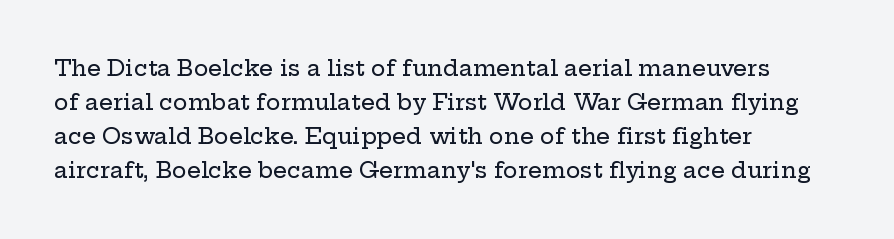
Q: Is the text italic (slanted)? A: No, it is upright.
Q: Is the text underlined? A: No.
Q: How is the paragraph aligned? A: Left-aligned.
Q: Is the spacing between letters normal or unusually wide? A: Normal.
Q: Is the spacing between lines tight, normal or loose? A: Normal.
